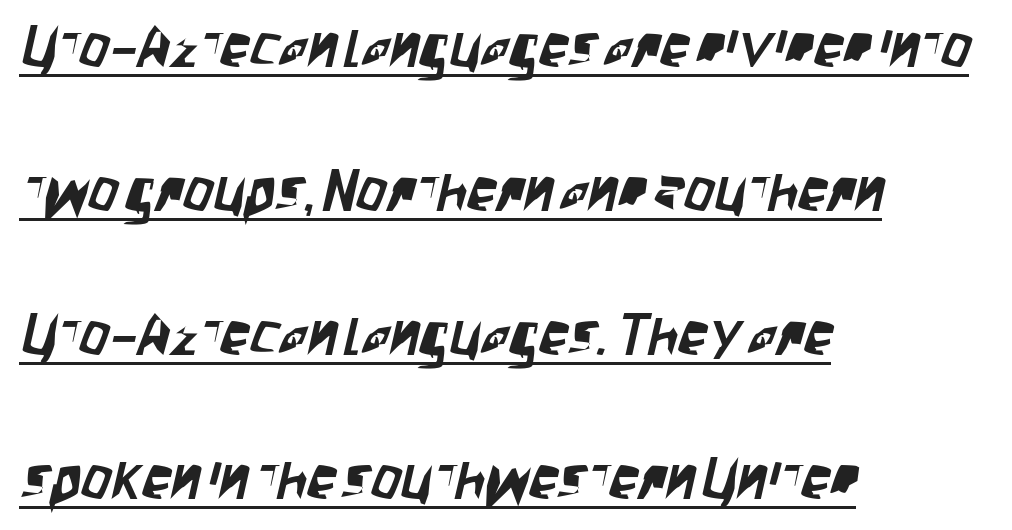
Q: Is the typeface a serif or a sans-serif typeface? A: Sans-serif.
Q: Is the text underlined? A: Yes.
Q: How is the paragraph aligned? A: Left-aligned.
Q: Is the spacing between letters normal or unusually wide? A: Normal.
Q: Is the spacing between lines tight, normal or loose? A: Loose.
Q: Width (condensed, normal, or wide)? A: Condensed.
Q: Stroke contrast? A: Low.
Q: x-height? A: Large.
Q: Monospaced? A: No.
